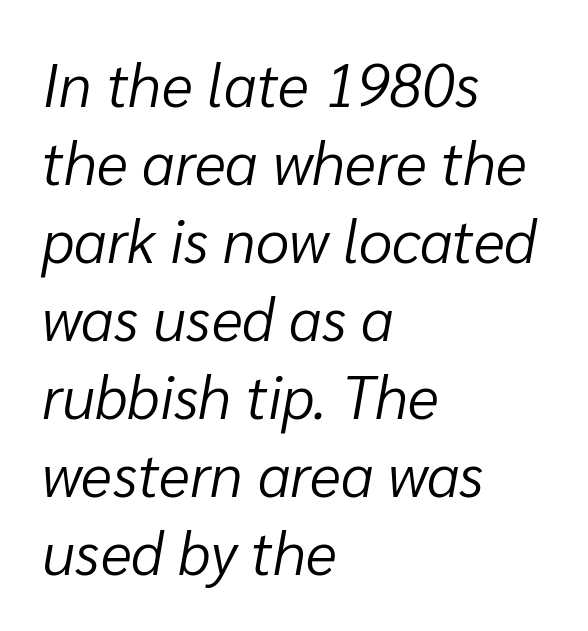
Q: Is the text bold? A: No.
Q: Is the text italic (slanted)? A: Yes, it leans right by about 10 degrees.
Q: Is the text underlined? A: No.
Q: How is the paragraph aligned? A: Left-aligned.
Q: Is the spacing between letters normal or unusually wide? A: Normal.
Q: Is the spacing between lines tight, normal or loose? A: Normal.
Q: Width (condensed, normal, or wide)? A: Normal.
Q: Stroke contrast? A: Low.
Q: x-height? A: Medium.
Q: Monospaced? A: No.
